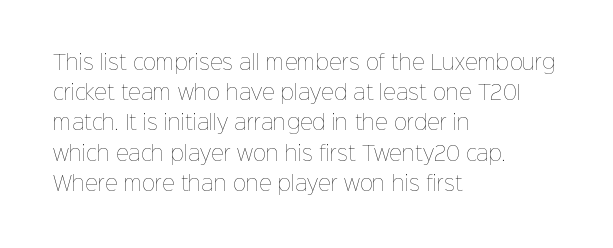
Q: Is the text bold? A: No.
Q: Is the text italic (slanted)? A: No, it is upright.
Q: Is the text underlined? A: No.
Q: How is the paragraph aligned? A: Left-aligned.
Q: Is the spacing between letters normal or unusually wide? A: Normal.
Q: Is the spacing between lines tight, normal or loose? A: Normal.
